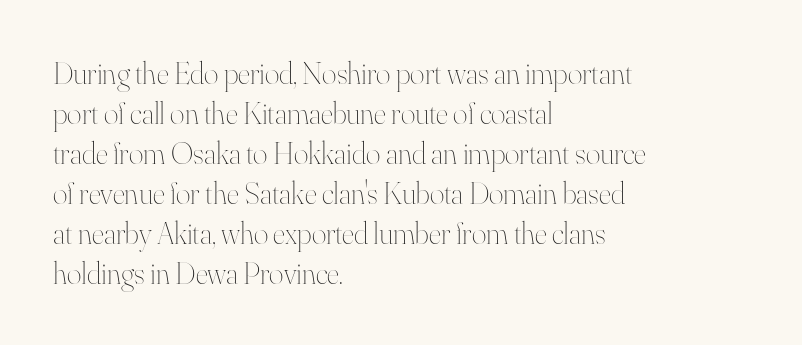
{"italic": "no", "bold": "no", "weight": "thin", "width": "normal", "stroke_contrast": "high", "x_height": "small", "monospaced": "no", "underline": "no", "align": "left", "line_spacing": "normal", "line_spacing_ratio": 1.29, "letter_spacing": "normal", "letter_spacing_em": 0.0, "glyph_px": 31}
